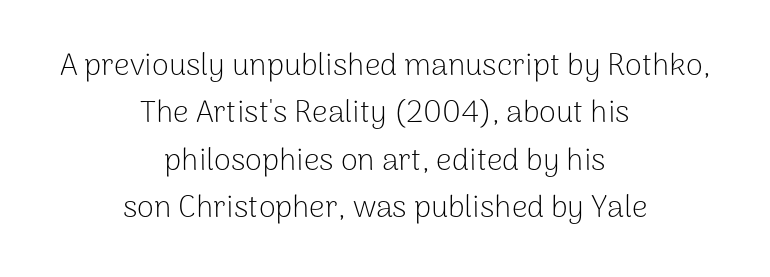
The image shows 31 px light sans-serif type, upright; set centered, normal line spacing (1.53x), normal letter spacing, not underlined; low stroke contrast and a medium x-height.
